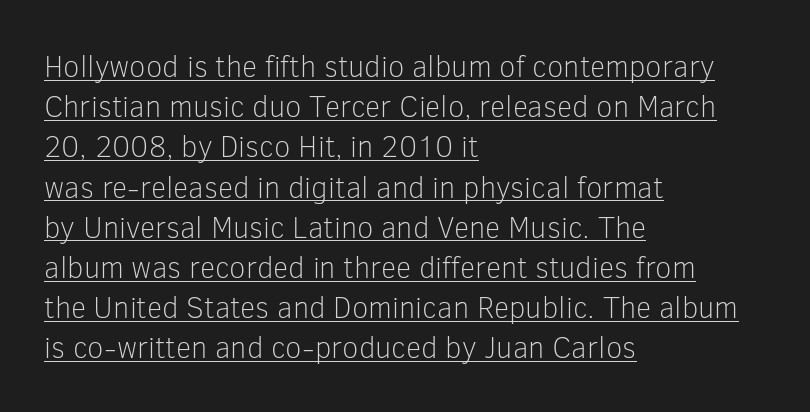
{"serif": "no", "italic": "no", "bold": "no", "weight": "light", "width": "normal", "stroke_contrast": "low", "x_height": "medium", "monospaced": "no", "underline": "yes", "align": "left", "line_spacing": "normal", "line_spacing_ratio": 1.34, "letter_spacing": "normal", "letter_spacing_em": 0.0, "glyph_px": 30}
